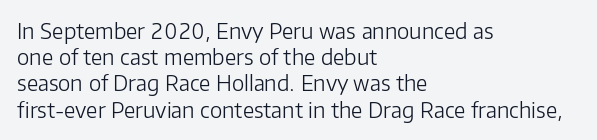
{"italic": "no", "bold": "no", "underline": "no", "align": "left", "line_spacing": "normal", "line_spacing_ratio": 1.25, "letter_spacing": "normal", "letter_spacing_em": 0.0, "glyph_px": 21}
